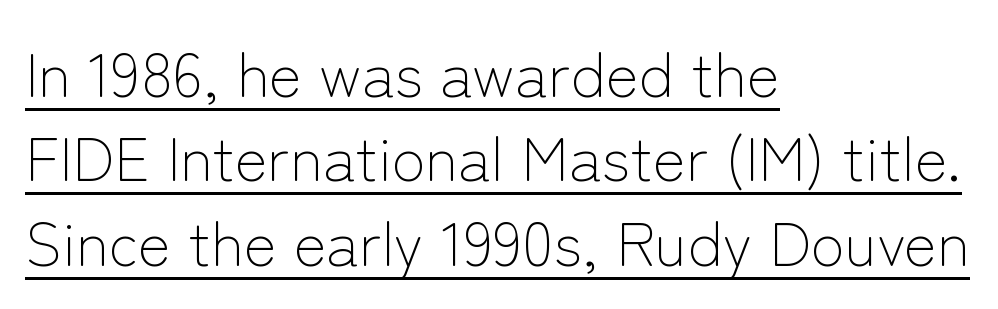
Q: Is the text bold? A: No.
Q: Is the text italic (slanted)? A: No, it is upright.
Q: Is the typeface a serif or a sans-serif typeface? A: Sans-serif.
Q: Is the text underlined? A: Yes.
Q: How is the paragraph aligned? A: Left-aligned.
Q: Is the spacing between letters normal or unusually wide? A: Normal.
Q: Is the spacing between lines tight, normal or loose? A: Normal.
Q: Width (condensed, normal, or wide)? A: Normal.
Q: Stroke contrast? A: Low.
Q: x-height? A: Medium.
Q: Monospaced? A: No.
